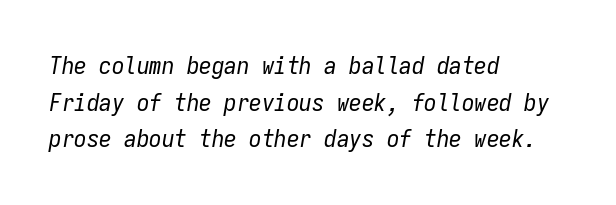
{"italic": "yes", "lean": "right", "slant_degrees": 9, "bold": "no", "underline": "no", "align": "left", "line_spacing": "normal", "line_spacing_ratio": 1.47, "letter_spacing": "normal", "letter_spacing_em": 0.0, "glyph_px": 25}
